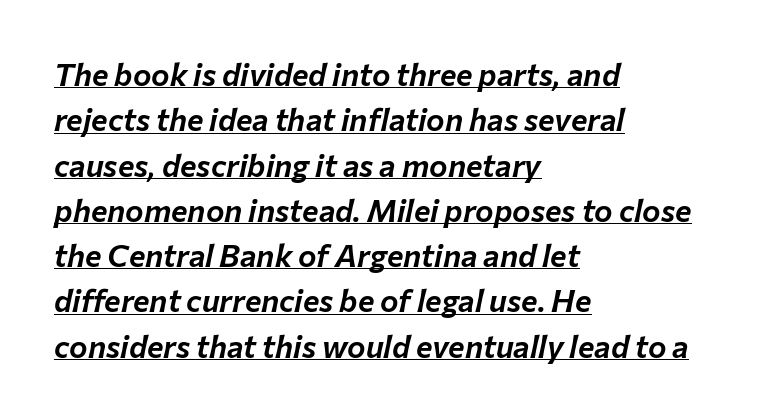
The rendering anchors every line to the left-hand side. Default kerning and tracking; the words read as compact shapes. The face used here is proportionally spaced, like ordinary book or web type. Does the leading feel generous? No, just average. These characters rest on top of a visible drawn line. In terms of posture, this sample is oblique.
